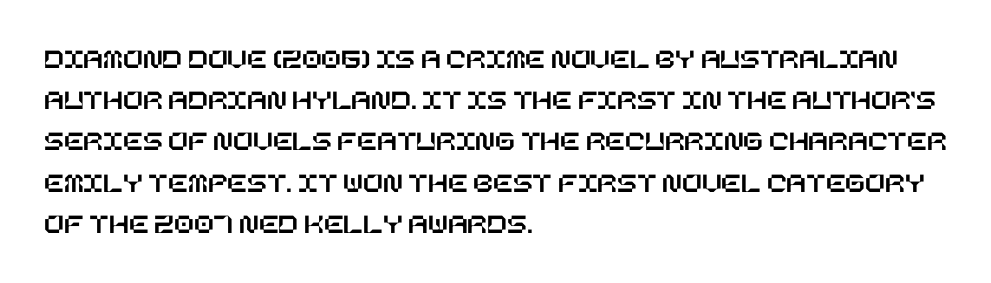
Q: Is the text italic (slanted)? A: No, it is upright.
Q: Is the text underlined? A: No.
Q: How is the paragraph aligned? A: Left-aligned.
Q: Is the spacing between letters normal or unusually wide? A: Normal.
Q: Is the spacing between lines tight, normal or loose? A: Normal.
Q: Width (condensed, normal, or wide)? A: Normal.
Q: Stroke contrast? A: Low.
Q: x-height? A: Large.
